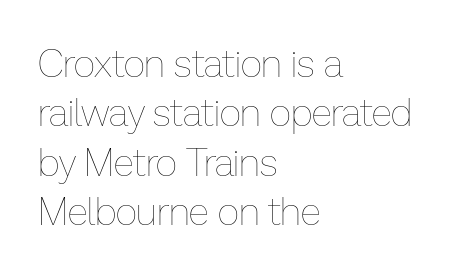
The image shows 38 px thin type, upright; set left-aligned, normal line spacing (1.3x), normal letter spacing, not underlined; low stroke contrast and a medium x-height.
